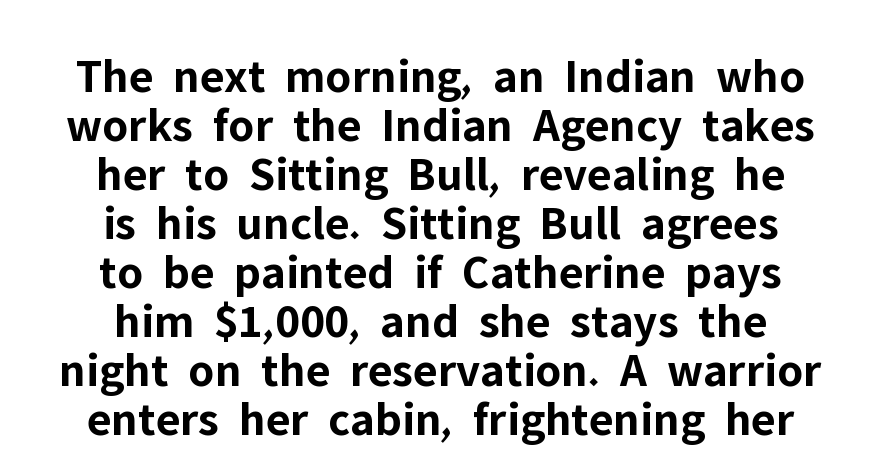
The image shows 49 px bold sans-serif type, upright; set centered, tight line spacing (1.0x), normal letter spacing, not underlined; low stroke contrast and a medium x-height.
